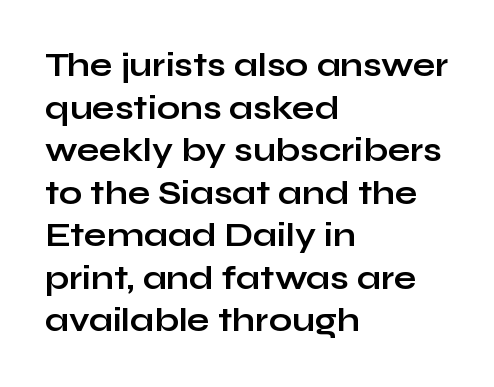
{"serif": "no", "italic": "no", "bold": "yes", "weight": "bold", "width": "wide", "stroke_contrast": "low", "x_height": "medium", "monospaced": "no", "underline": "no", "align": "left", "line_spacing": "normal", "line_spacing_ratio": 1.29, "letter_spacing": "normal", "letter_spacing_em": 0.0, "glyph_px": 33}
